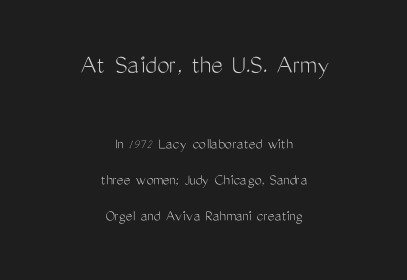
{"serif": "no", "italic": "no", "bold": "no", "weight": "light", "width": "condensed", "stroke_contrast": "medium", "x_height": "medium", "monospaced": "no", "underline": "no", "align": "center", "line_spacing": "loose", "line_spacing_ratio": 2.25, "letter_spacing": "normal", "letter_spacing_em": 0.0, "larger_block": "first", "size_ratio": 1.75, "glyph_px": 28}
